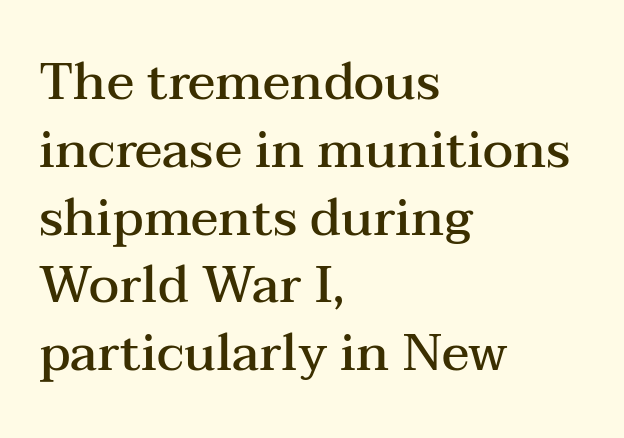
The image shows 51 px semibold, wide serif type, upright; set left-aligned, normal line spacing (1.33x), normal letter spacing, not underlined; medium stroke contrast and a medium x-height.
